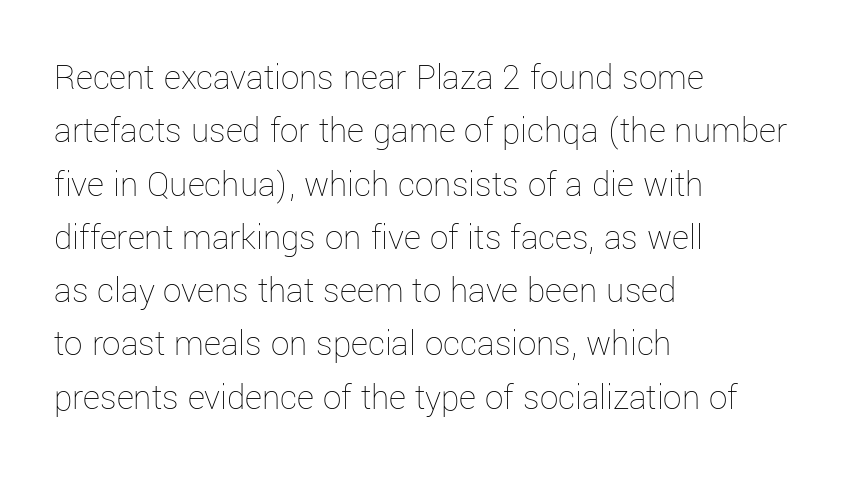
The image shows 37 px thin type, upright; set left-aligned, normal line spacing (1.44x), normal letter spacing, not underlined; low stroke contrast and a medium x-height.
